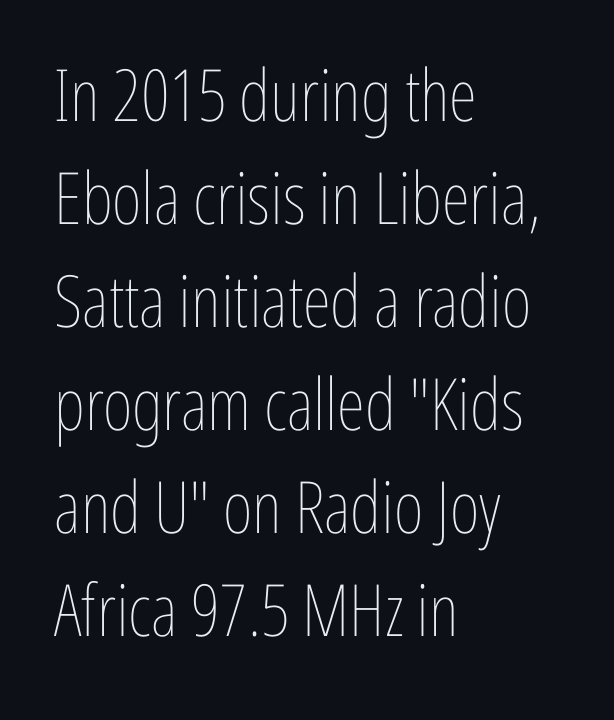
{"italic": "no", "bold": "no", "weight": "thin", "width": "condensed", "stroke_contrast": "low", "x_height": "medium", "monospaced": "no", "underline": "no", "align": "left", "line_spacing": "normal", "line_spacing_ratio": 1.43, "letter_spacing": "normal", "letter_spacing_em": 0.0, "glyph_px": 72}
